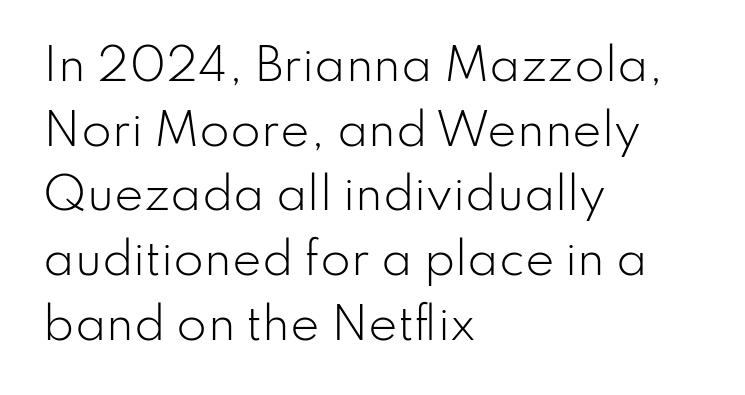
{"serif": "no", "italic": "no", "bold": "no", "weight": "light", "width": "normal", "stroke_contrast": "low", "x_height": "small", "monospaced": "no", "underline": "no", "align": "left", "line_spacing": "normal", "line_spacing_ratio": 1.47, "letter_spacing": "normal", "letter_spacing_em": 0.0, "glyph_px": 44}
